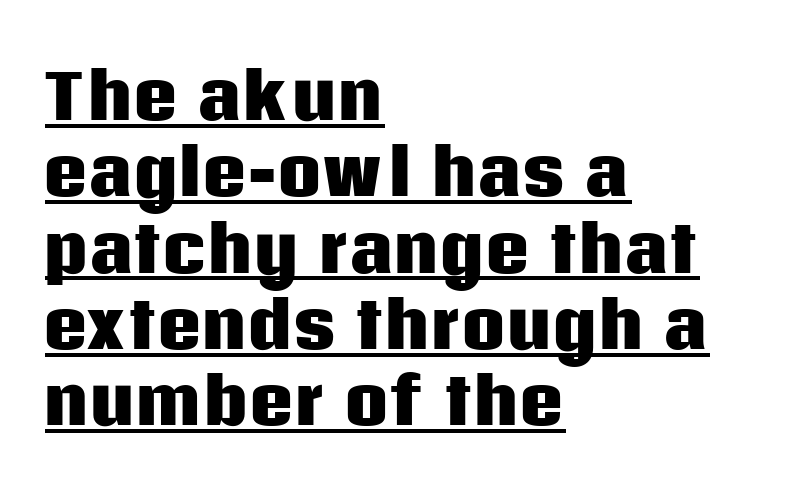
{"serif": "no", "italic": "no", "bold": "yes", "weight": "heavy", "width": "normal", "stroke_contrast": "low", "x_height": "large", "monospaced": "no", "underline": "yes", "align": "left", "line_spacing_ratio": 1.23, "letter_spacing": "normal", "letter_spacing_em": 0.0, "glyph_px": 62}
